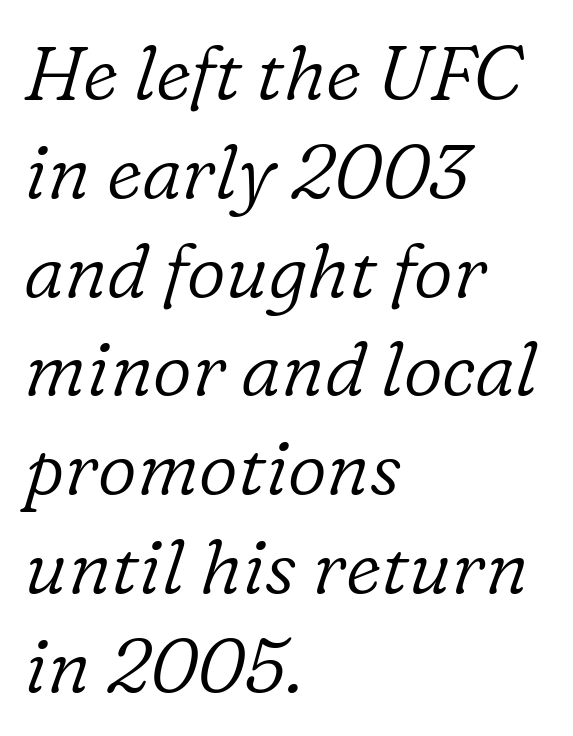
Honestly, the letter spacing is just normal — you wouldn't notice it. The rendering uses a moderate line-height, typical for paragraphs. Stroke terminals: seriffed. Is the type heavy? It reads as light-to-regular instead.
